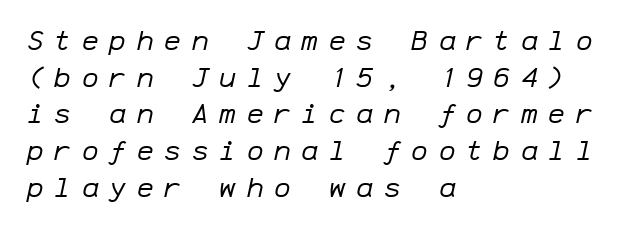
{"italic": "yes", "lean": "right", "slant_degrees": 12, "bold": "no", "weight": "regular", "width": "normal", "stroke_contrast": "low", "x_height": "medium", "monospaced": "yes", "underline": "no", "align": "left", "line_spacing": "normal", "line_spacing_ratio": 1.31, "letter_spacing": "wide", "letter_spacing_em": 0.38, "glyph_px": 28}
